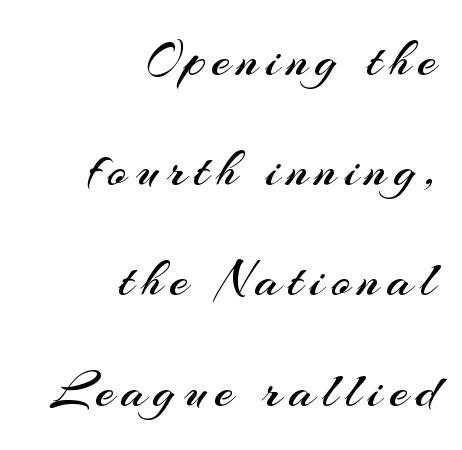
Q: Is the text bold? A: No.
Q: Is the text italic (slanted)? A: Yes.
Q: Is the typeface a serif or a sans-serif typeface? A: Sans-serif.
Q: Is the text underlined? A: No.
Q: How is the paragraph aligned? A: Right-aligned.
Q: Is the spacing between lines tight, normal or loose? A: Loose.
Q: Width (condensed, normal, or wide)? A: Normal.
Q: Stroke contrast? A: Medium.
Q: x-height? A: Small.
Q: Monospaced? A: No.
